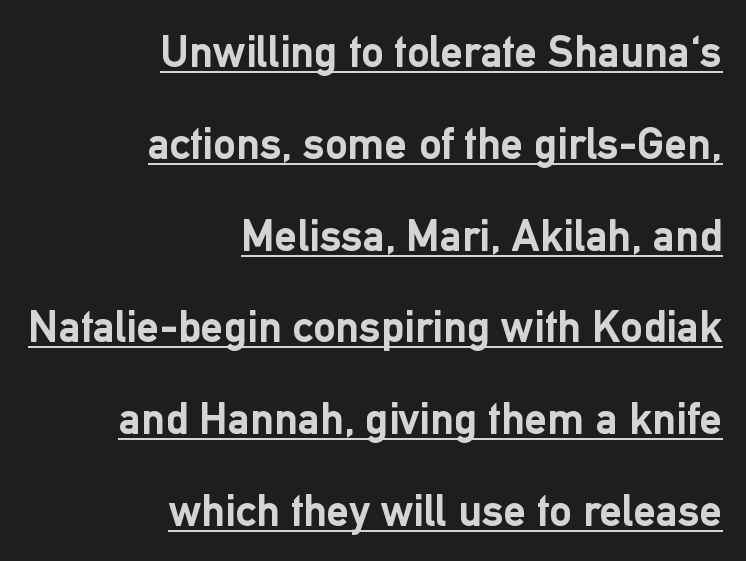
Is this a fixed-width face? No — the glyphs have proportional, varying widths. Each word holds together tightly as a unit, with standard inter-letter gaps. The typography opts for an upright posture over an oblique one. Interline gaps are noticeably wide in this sample.
